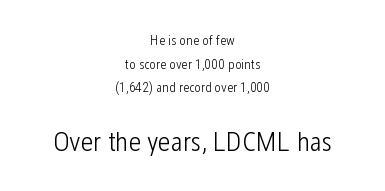
The image shows 28 px light, condensed sans-serif type, upright; set centered, normal line spacing (1.69x), normal letter spacing, not underlined; the second (bottom) block is 2.0x larger; low stroke contrast and a medium x-height.
